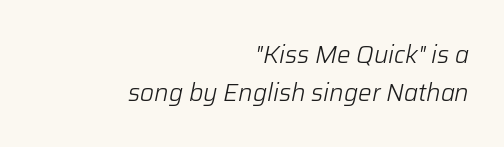
Q: Is the text bold? A: No.
Q: Is the text italic (slanted)? A: Yes, it leans right by about 12 degrees.
Q: Is the text underlined? A: No.
Q: How is the paragraph aligned? A: Right-aligned.
Q: Is the spacing between letters normal or unusually wide? A: Normal.
Q: Is the spacing between lines tight, normal or loose? A: Normal.
